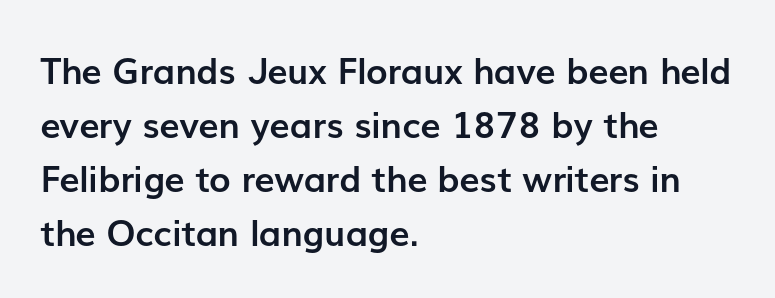
The image shows 36 px semibold sans-serif type, upright; set left-aligned, normal line spacing (1.5x), normal letter spacing, not underlined; low stroke contrast and a medium x-height.
